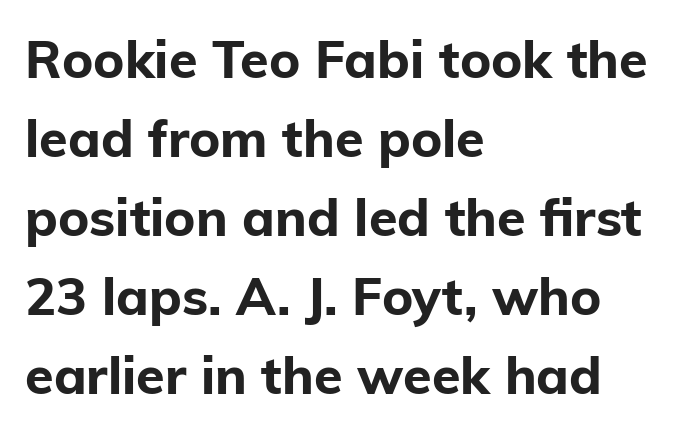
Spacing verdict: proportional, widths tailored to each character. Heavy-handed strokes throughout: this text is bold. Serif or sans? Sans — the stroke terminals are bare. Honestly, the letter spacing is just normal — you wouldn't notice it.
